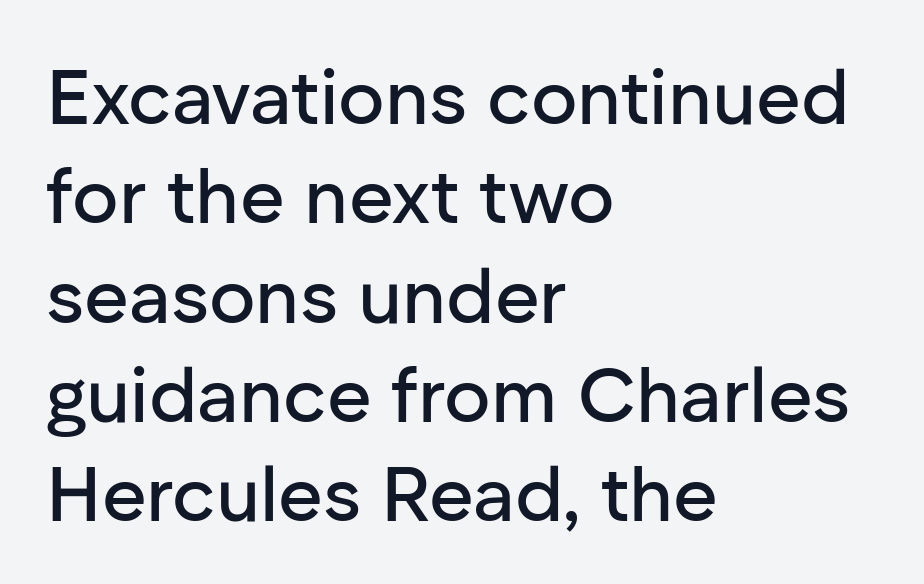
{"serif": "no", "italic": "no", "width": "normal", "stroke_contrast": "low", "x_height": "medium", "monospaced": "no", "underline": "no", "align": "left", "line_spacing": "normal", "line_spacing_ratio": 1.29, "letter_spacing": "normal", "letter_spacing_em": 0.0, "glyph_px": 77}
